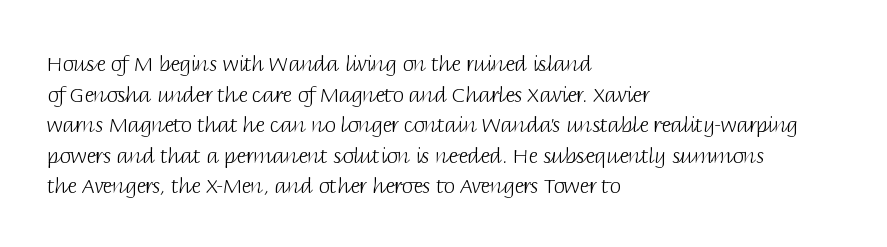
The image shows 20 px text type, upright; set left-aligned, normal line spacing (1.53x), normal letter spacing, not underlined.
